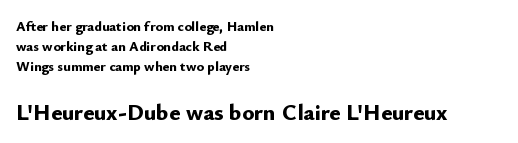
The glyphs are unaccompanied by any horizontal stroke below them. Glyph-to-glyph distance matches everyday printed text. Which margin do the lines hug? The left one — the right edge is uneven. What weight is shown? A full bold with thick strokes. The letters in the lower block stand taller than those in the block above. Each new line begins a customary step beneath the previous one.
